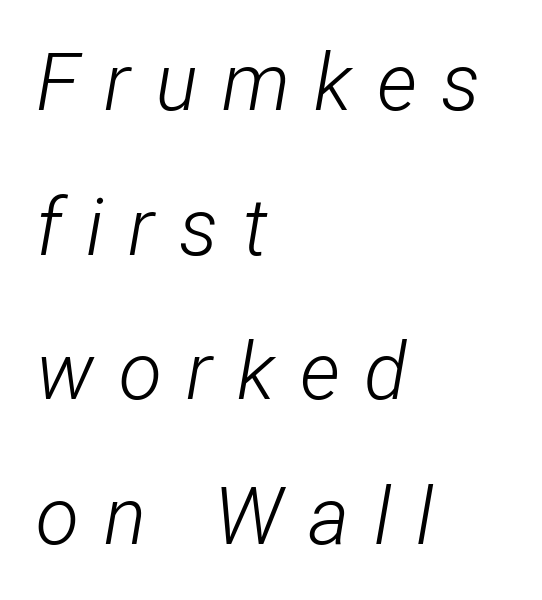
{"italic": "yes", "lean": "right", "slant_degrees": 12, "bold": "no", "weight": "light", "width": "condensed", "stroke_contrast": "low", "x_height": "medium", "monospaced": "no", "underline": "no", "align": "left", "line_spacing_ratio": 1.83, "letter_spacing": "wide", "letter_spacing_em": 0.31, "glyph_px": 79}
